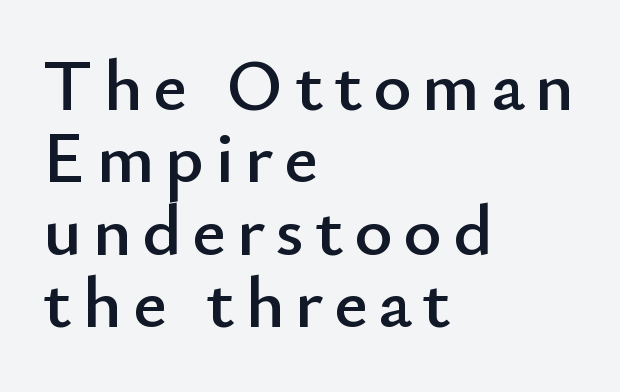
{"serif": "no", "italic": "no", "width": "normal", "stroke_contrast": "low", "x_height": "small", "monospaced": "no", "underline": "no", "align": "left", "line_spacing": "tight", "line_spacing_ratio": 0.99, "glyph_px": 73}
